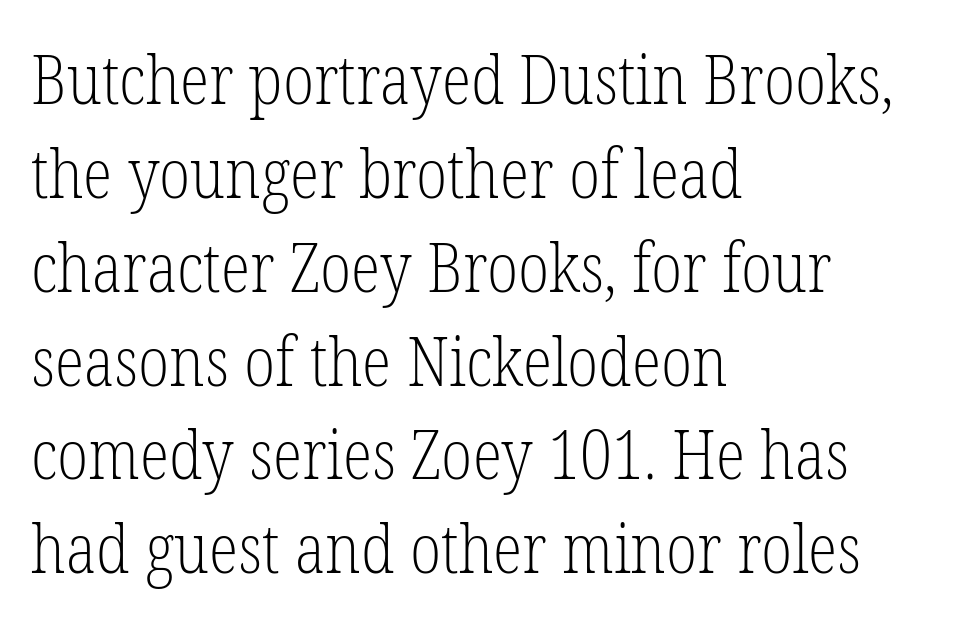
Q: Is the text bold? A: No.
Q: Is the text italic (slanted)? A: No, it is upright.
Q: Is the typeface a serif or a sans-serif typeface? A: Serif.
Q: Is the text underlined? A: No.
Q: How is the paragraph aligned? A: Left-aligned.
Q: Is the spacing between letters normal or unusually wide? A: Normal.
Q: Is the spacing between lines tight, normal or loose? A: Normal.
Q: Width (condensed, normal, or wide)? A: Condensed.
Q: Stroke contrast? A: Low.
Q: x-height? A: Medium.
Q: Monospaced? A: No.
